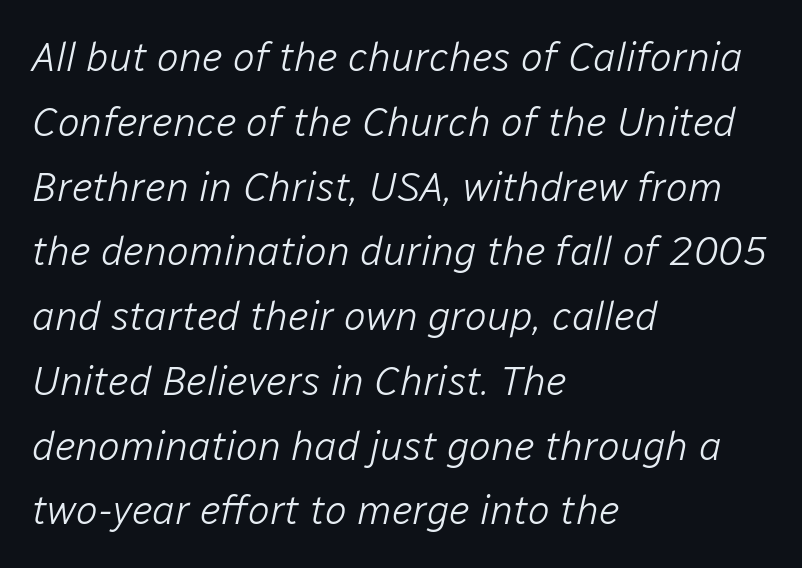
{"italic": "yes", "lean": "right", "slant_degrees": 12, "bold": "no", "weight": "light", "width": "normal", "stroke_contrast": "low", "x_height": "medium", "monospaced": "no", "underline": "no", "align": "left", "line_spacing": "normal", "line_spacing_ratio": 1.58, "letter_spacing": "normal", "letter_spacing_em": 0.0, "glyph_px": 41}
